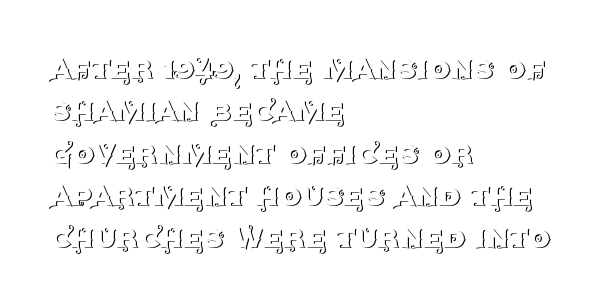
Unlike italic type, these characters show no tilt at all. Short note: letters normally spaced. Stroke mass is kept to a normal reading level or below. The strip under each line holds only bare page.
